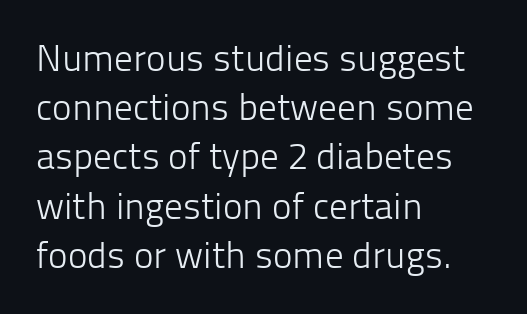
{"serif": "no", "italic": "no", "bold": "no", "weight": "light", "width": "normal", "stroke_contrast": "low", "x_height": "medium", "monospaced": "no", "underline": "no", "align": "left", "line_spacing": "normal", "line_spacing_ratio": 1.33, "letter_spacing": "normal", "letter_spacing_em": 0.0, "glyph_px": 37}
